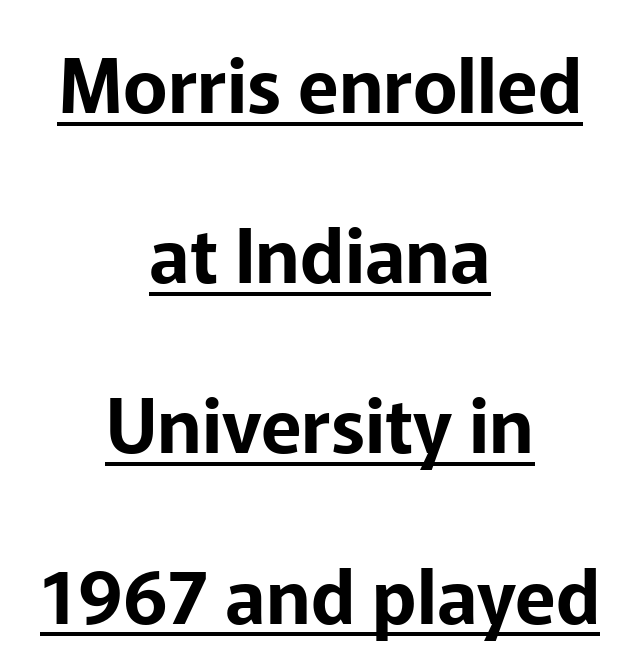
Q: Is the text italic (slanted)? A: No, it is upright.
Q: Is the typeface a serif or a sans-serif typeface? A: Sans-serif.
Q: Is the text underlined? A: Yes.
Q: How is the paragraph aligned? A: Centered.
Q: Is the spacing between letters normal or unusually wide? A: Normal.
Q: Is the spacing between lines tight, normal or loose? A: Loose.
Q: Width (condensed, normal, or wide)? A: Normal.
Q: Stroke contrast? A: Low.
Q: x-height? A: Medium.
Q: Monospaced? A: No.
